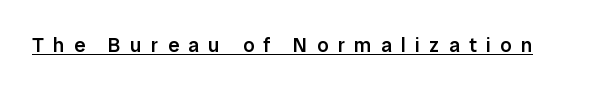
Q: Is the text bold? A: Semi-bold.
Q: Is the text italic (slanted)? A: No, it is upright.
Q: Is the text underlined? A: Yes.
Q: Is the spacing between letters normal or unusually wide? A: Unusually wide.
